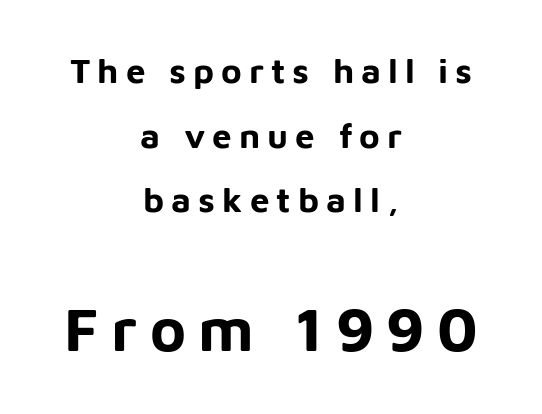
The image shows 61 px bold sans-serif type, upright; set centered, line spacing 1.85x, unusually wide letter spacing (+0.2 em), not underlined; the second (bottom) block is 1.74x larger; low stroke contrast and a medium x-height.
